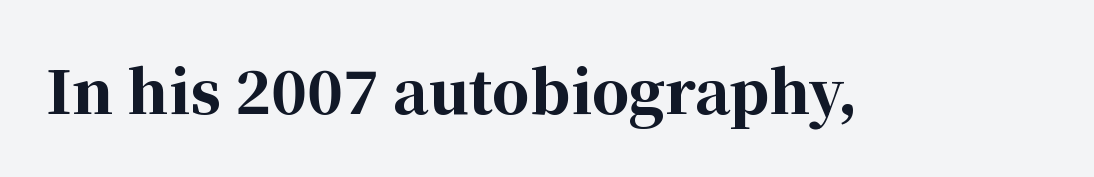
Words appear dense and cohesive because spacing is normal. Underline: absent. Small tapered or slab feet sit at the stroke ends, so this counts as serif. Posture: upright roman. The face used here has the dense, thick strokes of a bold. You could not count columns in this text — the font is proportionally spaced.
